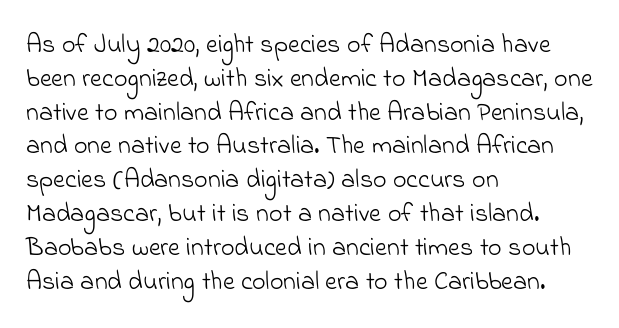
{"bold": "no", "underline": "no", "align": "left", "line_spacing": "normal", "line_spacing_ratio": 1.3, "letter_spacing": "normal", "letter_spacing_em": 0.0, "glyph_px": 26}
